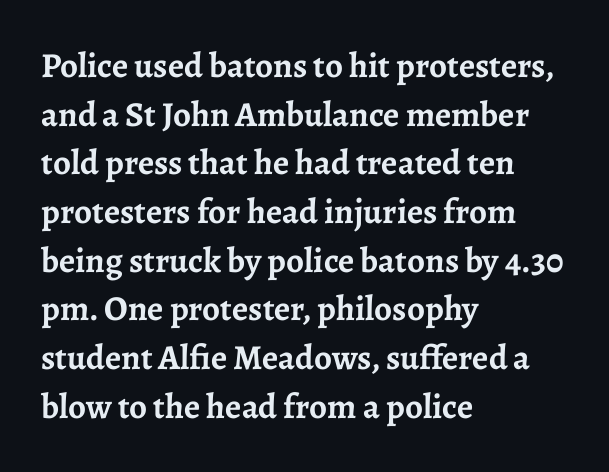
The image shows 35 px semibold serif type, upright; set left-aligned, normal line spacing (1.39x), normal letter spacing, not underlined; low stroke contrast and a medium x-height.
